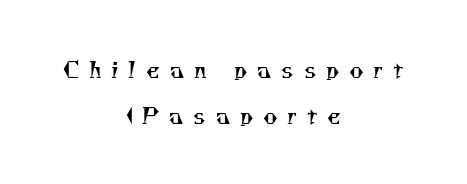
{"bold": "no", "underline": "no", "align": "center", "line_spacing": "loose", "line_spacing_ratio": 2.1, "letter_spacing": "wide", "letter_spacing_em": 0.44, "glyph_px": 22}
